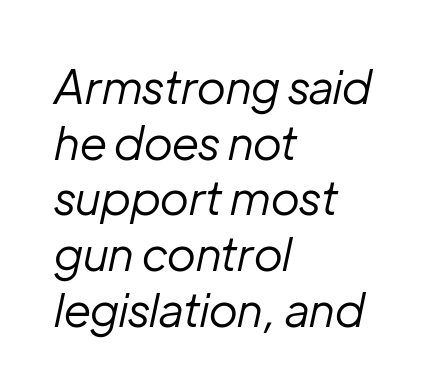
Q: Is the text bold? A: No.
Q: Is the text italic (slanted)? A: Yes, it leans right by about 12 degrees.
Q: Is the text underlined? A: No.
Q: How is the paragraph aligned? A: Left-aligned.
Q: Is the spacing between letters normal or unusually wide? A: Normal.
Q: Width (condensed, normal, or wide)? A: Normal.
Q: Stroke contrast? A: Low.
Q: x-height? A: Medium.
Q: Monospaced? A: No.
